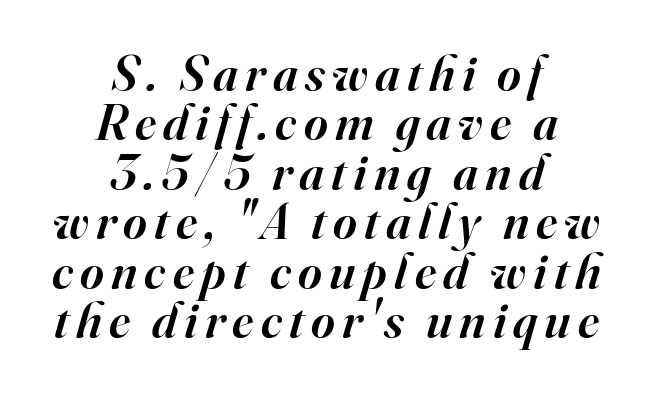
{"serif": "yes", "italic": "yes", "lean": "right", "slant_degrees": 16, "bold": "semi", "weight": "semibold", "width": "normal", "stroke_contrast": "high", "x_height": "small", "monospaced": "no", "underline": "no", "align": "center", "line_spacing": "tight", "line_spacing_ratio": 0.97, "glyph_px": 51}
